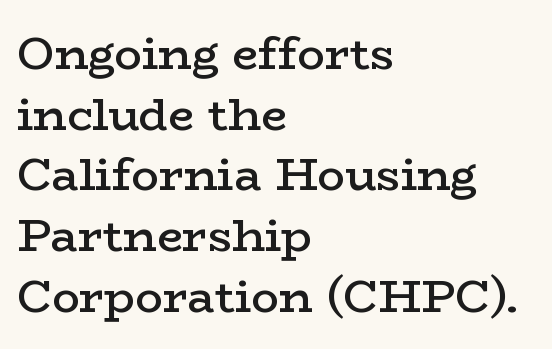
{"serif": "yes", "italic": "no", "bold": "semi", "weight": "semibold", "width": "wide", "stroke_contrast": "low", "x_height": "medium", "monospaced": "no", "underline": "no", "align": "left", "line_spacing": "normal", "line_spacing_ratio": 1.32, "letter_spacing": "normal", "letter_spacing_em": 0.0, "glyph_px": 46}
